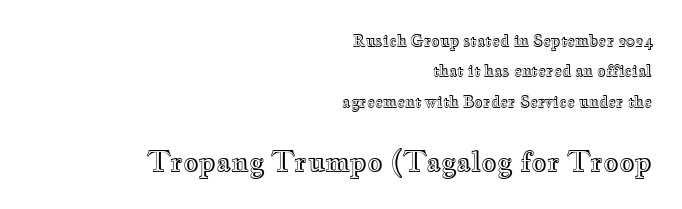
Q: Is the text italic (slanted)? A: No, it is upright.
Q: Is the text underlined? A: No.
Q: How is the paragraph aligned? A: Right-aligned.
Q: Is the spacing between letters normal or unusually wide? A: Normal.
Q: Is the spacing between lines tight, normal or loose? A: Loose.
Q: Which block of text is set in a larger size, the first (top) or the second (bottom)? A: The second (bottom) one.
